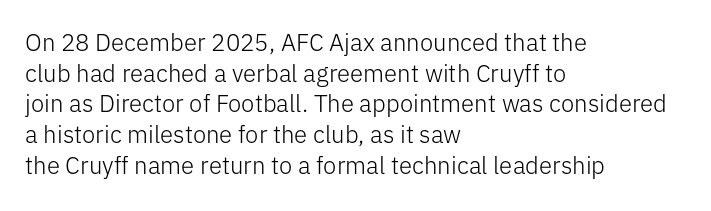
The image shows 24 px text type, upright; set left-aligned, normal line spacing (1.28x), normal letter spacing, not underlined.
